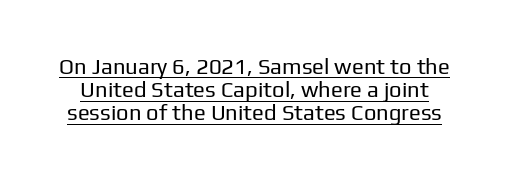
{"italic": "no", "bold": "no", "underline": "yes", "line_spacing": "tight", "line_spacing_ratio": 1.05, "letter_spacing": "normal", "letter_spacing_em": 0.0, "glyph_px": 22}
